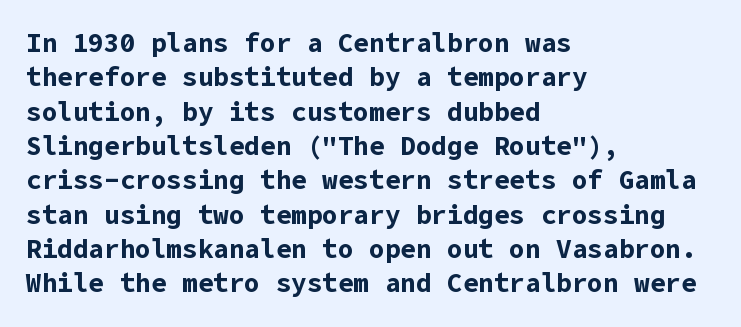
{"italic": "no", "bold": "yes", "underline": "no", "align": "left", "line_spacing": "normal", "line_spacing_ratio": 1.32, "letter_spacing": "normal", "letter_spacing_em": 0.0, "glyph_px": 26}
